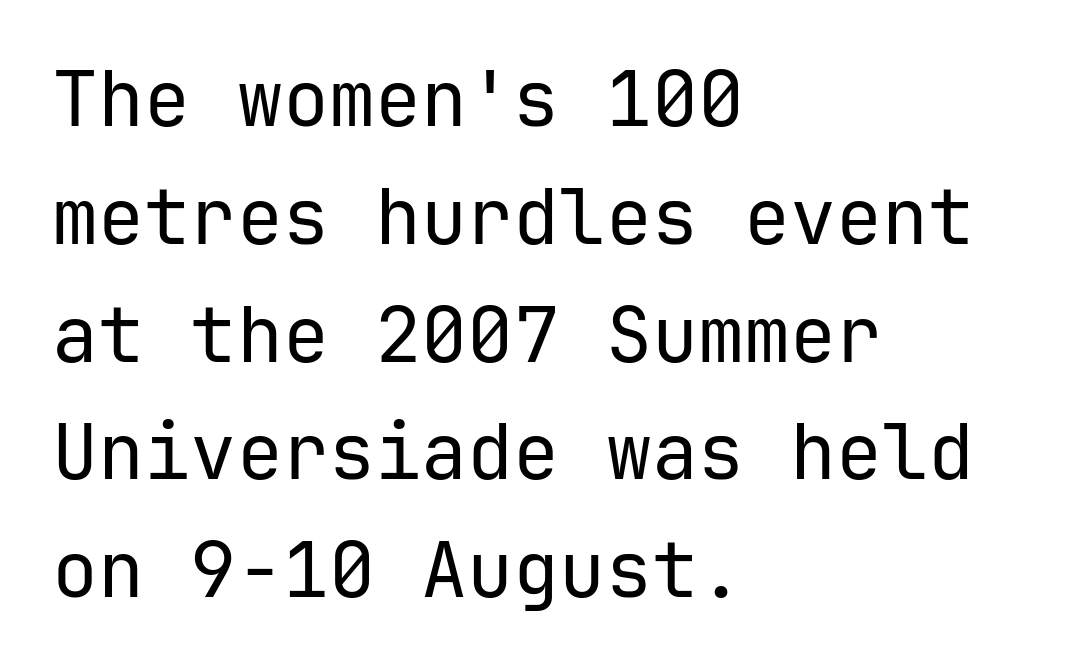
{"serif": "no", "italic": "no", "bold": "no", "weight": "regular", "width": "normal", "stroke_contrast": "low", "x_height": "medium", "underline": "no", "align": "left", "line_spacing": "normal", "line_spacing_ratio": 1.53, "letter_spacing": "normal", "letter_spacing_em": 0.0, "glyph_px": 77}
